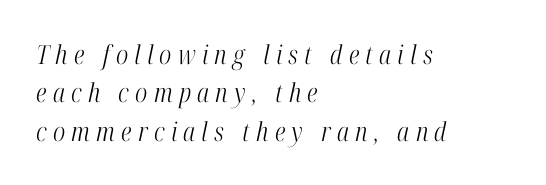
Q: Is the text bold? A: No.
Q: Is the text italic (slanted)? A: Yes, it leans right by about 12 degrees.
Q: Is the text underlined? A: No.
Q: How is the paragraph aligned? A: Left-aligned.
Q: Is the spacing between letters normal or unusually wide? A: Unusually wide.
Q: Is the spacing between lines tight, normal or loose? A: Normal.
